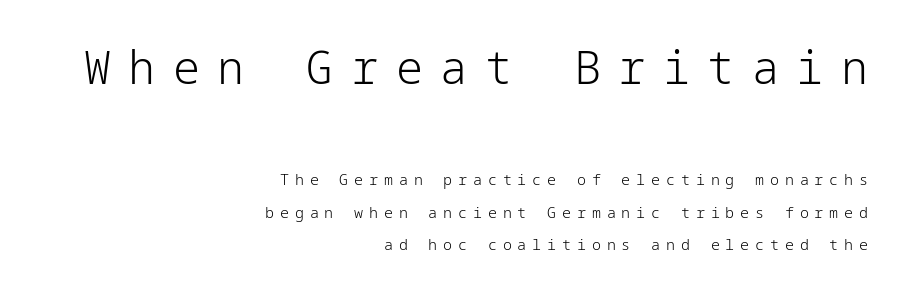
Q: Is the text bold? A: No.
Q: Is the text italic (slanted)? A: No, it is upright.
Q: Is the typeface a serif or a sans-serif typeface? A: Sans-serif.
Q: Is the text underlined? A: No.
Q: How is the paragraph aligned? A: Right-aligned.
Q: Is the spacing between letters normal or unusually wide? A: Unusually wide.
Q: Is the spacing between lines tight, normal or loose? A: Loose.
Q: Which block of text is set in a larger size, the first (top) or the second (bottom)? A: The first (top) one.
Q: Width (condensed, normal, or wide)? A: Normal.
Q: Stroke contrast? A: Low.
Q: x-height? A: Medium.
